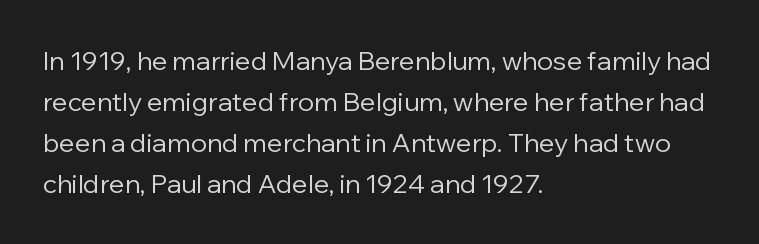
{"italic": "no", "bold": "no", "underline": "no", "align": "left", "line_spacing": "normal", "line_spacing_ratio": 1.58, "letter_spacing": "normal", "letter_spacing_em": 0.0, "glyph_px": 26}
